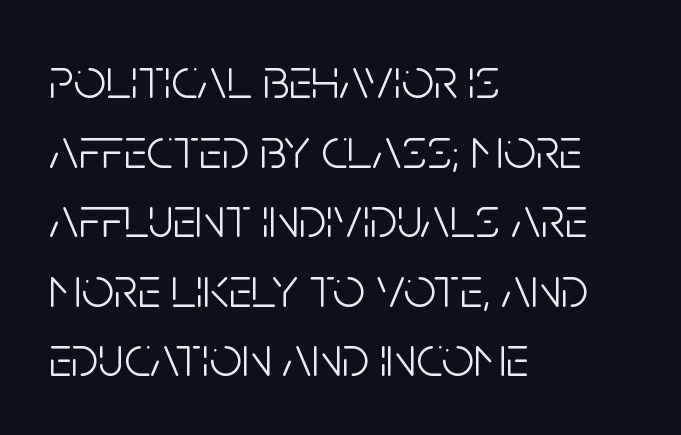
The image shows 57 px light, condensed sans-serif type, upright; set left-aligned, line spacing 1.22x, normal letter spacing, not underlined; low stroke contrast and a large x-height.
